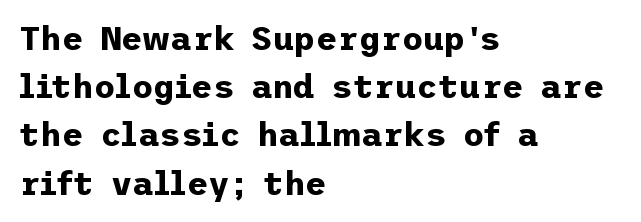
{"serif": "no", "italic": "no", "bold": "yes", "weight": "bold", "width": "normal", "stroke_contrast": "low", "x_height": "medium", "underline": "no", "align": "left", "line_spacing": "normal", "line_spacing_ratio": 1.46, "letter_spacing": "normal", "letter_spacing_em": 0.0, "glyph_px": 33}
